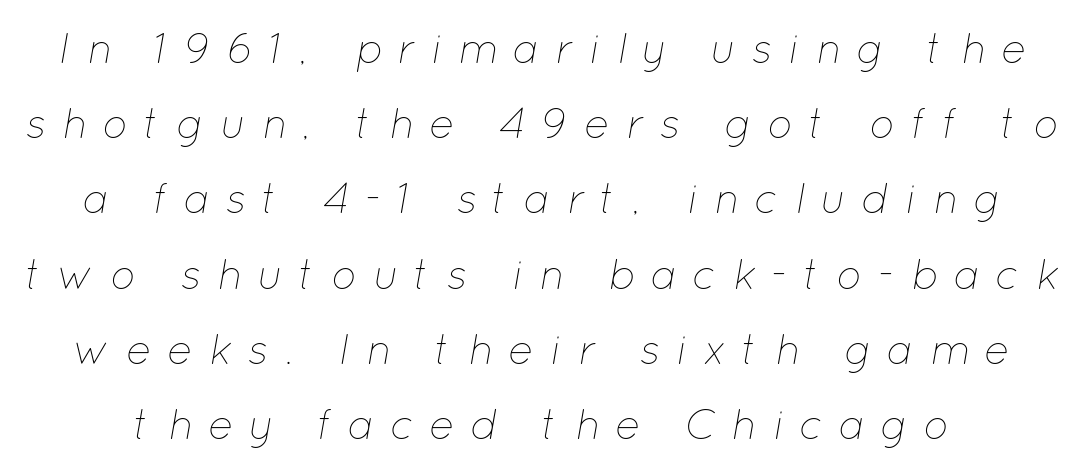
Q: Is the text bold? A: No.
Q: Is the text italic (slanted)? A: Yes, it leans right by about 12 degrees.
Q: Is the text underlined? A: No.
Q: Is the spacing between letters normal or unusually wide? A: Unusually wide.
Q: Width (condensed, normal, or wide)? A: Normal.
Q: Stroke contrast? A: Low.
Q: x-height? A: Medium.
Q: Monospaced? A: No.
